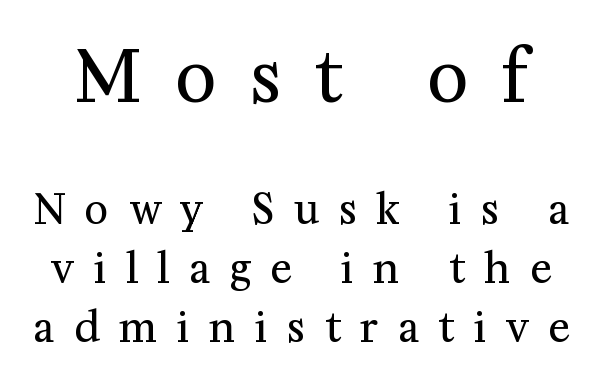
The block sitting higher on the canvas is the one with enlarged characters. Observe the serifs anchoring each vertical stroke in this sample. The rendering uses a moderate line-height, typical for paragraphs. Every character sits straight up, as roman type does.
